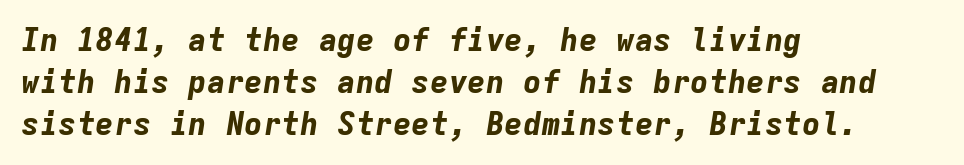
These lines sit exactly where default settings would place them. The sample has been set heavy, in full bold. Typeset ragged right — the left edge is the straight one. This rendering features lettering with no underline. The rendering keeps characters at their native spacing. The passage shown is typed in a monospace face where columns stay perfectly aligned.
